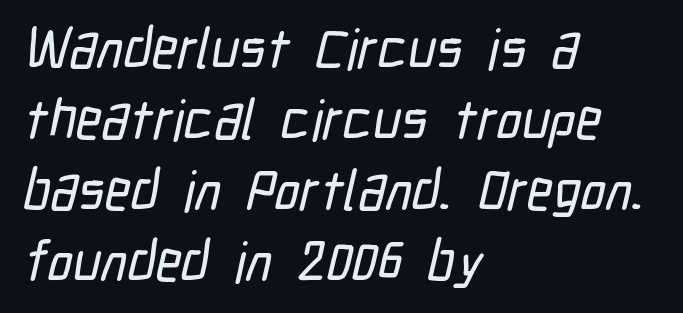
The image shows 56 px condensed sans-serif type; set left-aligned, normal line spacing (1.27x), normal letter spacing, not underlined; low stroke contrast and a medium x-height.
